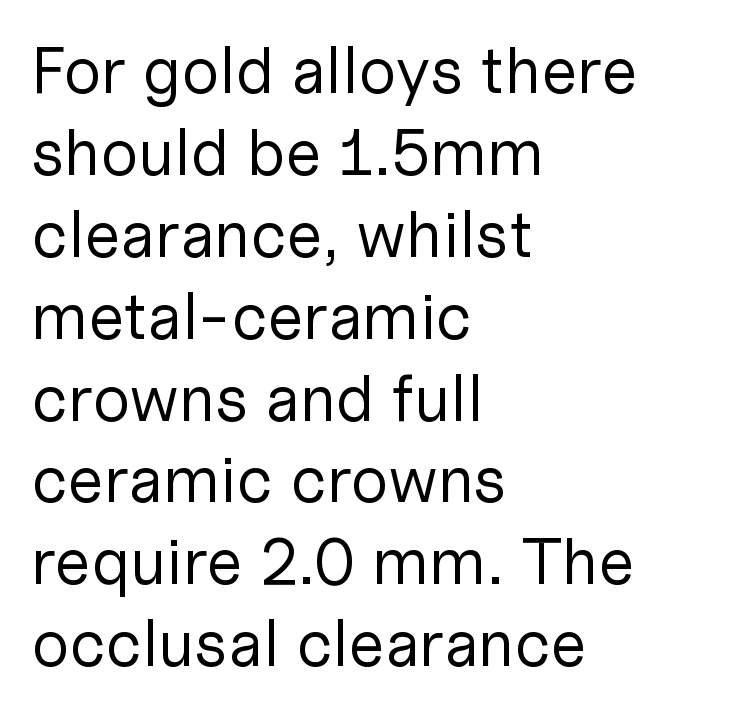
Q: Is the text bold? A: No.
Q: Is the text italic (slanted)? A: No, it is upright.
Q: Is the typeface a serif or a sans-serif typeface? A: Sans-serif.
Q: Is the text underlined? A: No.
Q: How is the paragraph aligned? A: Left-aligned.
Q: Is the spacing between letters normal or unusually wide? A: Normal.
Q: Is the spacing between lines tight, normal or loose? A: Normal.
Q: Width (condensed, normal, or wide)? A: Normal.
Q: Stroke contrast? A: Low.
Q: x-height? A: Medium.
Q: Monospaced? A: No.
